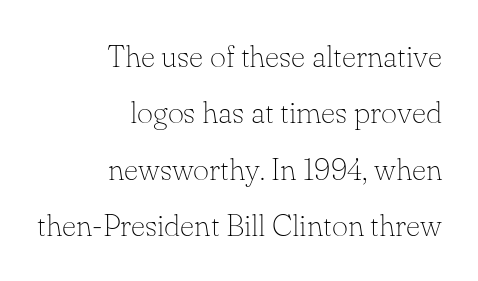
Q: Is the text bold? A: No.
Q: Is the text italic (slanted)? A: No, it is upright.
Q: Is the typeface a serif or a sans-serif typeface? A: Serif.
Q: Is the text underlined? A: No.
Q: How is the paragraph aligned? A: Right-aligned.
Q: Is the spacing between letters normal or unusually wide? A: Normal.
Q: Width (condensed, normal, or wide)? A: Normal.
Q: Stroke contrast? A: Low.
Q: x-height? A: Small.
Q: Monospaced? A: No.
